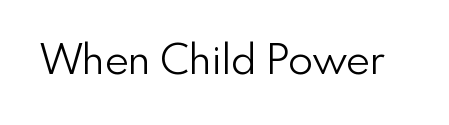
Q: Is the text bold? A: No.
Q: Is the text italic (slanted)? A: No, it is upright.
Q: Is the typeface a serif or a sans-serif typeface? A: Sans-serif.
Q: Is the text underlined? A: No.
Q: Is the spacing between letters normal or unusually wide? A: Normal.
Q: Width (condensed, normal, or wide)? A: Normal.
Q: Stroke contrast? A: Low.
Q: x-height? A: Small.
Q: Monospaced? A: No.
